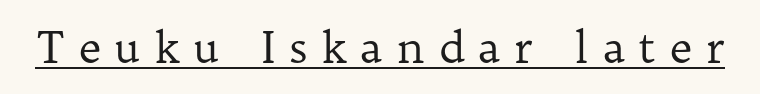
The image shows 44 px regular-weight serif type, upright; set unusually wide letter spacing (+0.31 em), underlined; low stroke contrast and a medium x-height.
